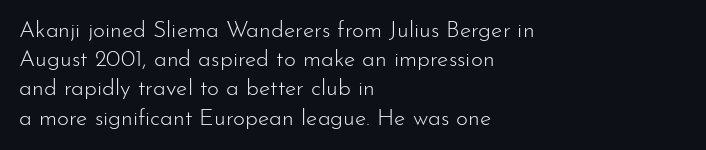
Nothing unusual about the tracking: characters are spaced as the font intends. Caption: multi-line text, flush left, ragged right. How would I describe the line gaps? Plain and ordinary. Unbolded letterforms with no extra heft.
